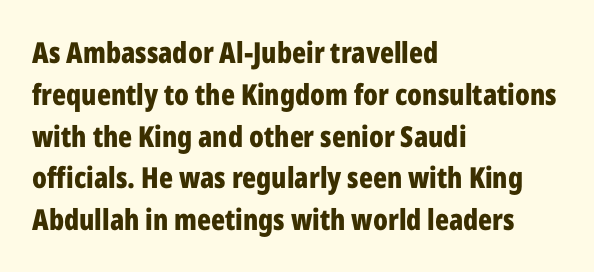
{"serif": "no", "italic": "no", "bold": "yes", "weight": "bold", "width": "condensed", "stroke_contrast": "low", "x_height": "medium", "monospaced": "no", "underline": "no", "align": "left", "line_spacing": "normal", "line_spacing_ratio": 1.44, "letter_spacing": "normal", "letter_spacing_em": 0.0, "glyph_px": 29}
